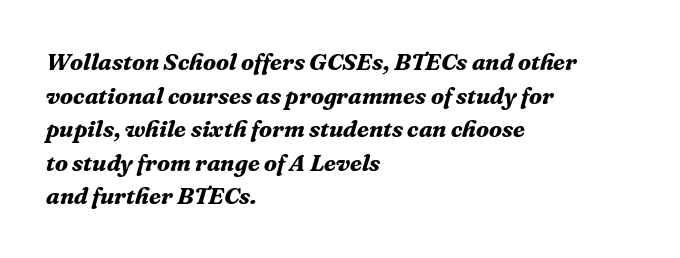
The image shows 24 px bold type, italic (leaning right); set left-aligned, normal line spacing (1.4x), normal letter spacing, not underlined.
